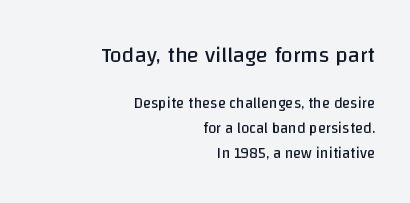
{"italic": "no", "bold": "no", "underline": "no", "align": "right", "line_spacing": "normal", "line_spacing_ratio": 1.66, "letter_spacing": "normal", "letter_spacing_em": 0.0, "larger_block": "first", "size_ratio": 1.47, "glyph_px": 22}
